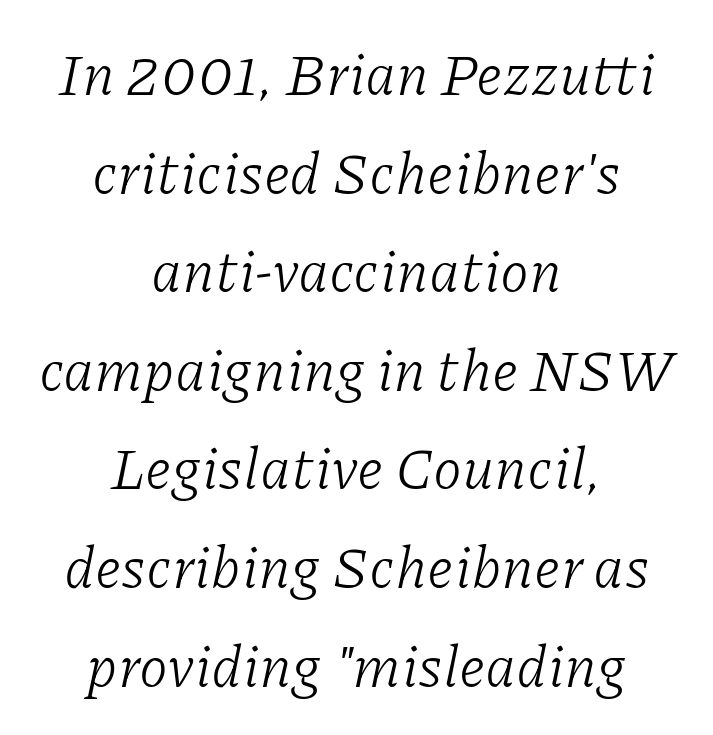
Style check: oblique. Check the space under the baseline: it is left empty. Whoever set this chose a conventional vertical rhythm. To sum up the face: it has serifs. This sample has the flowing, uneven cadence of proportional lettering. On a weight scale, this lands at 450 or below.
